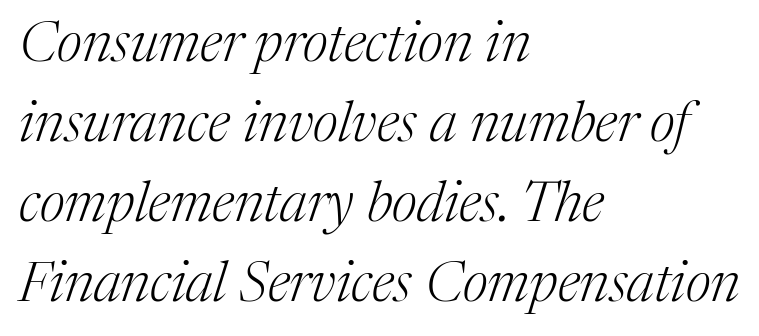
The image shows 56 px light serif type, italic (leaning right); set left-aligned, normal line spacing (1.43x), normal letter spacing, not underlined; medium stroke contrast and a medium x-height.
